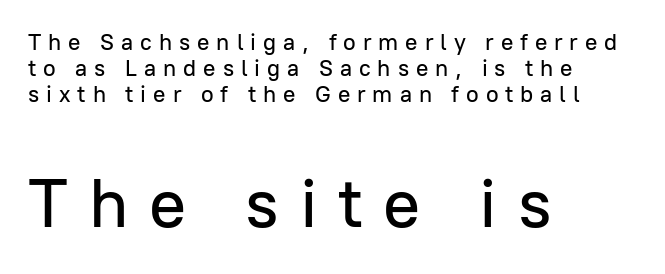
Unmarked baselines from the first word to the last. The typesetter chose a ragged-right arrangement here. Looks like regular typesetting: each glyph gets only the width it needs. Small over large — that's the arrangement of the two blocks here.
